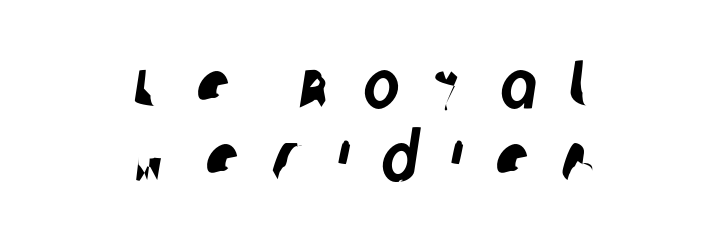
{"serif": "no", "width": "condensed", "stroke_contrast": "low", "x_height": "large", "monospaced": "no", "underline": "no", "align": "center", "line_spacing": "tight", "line_spacing_ratio": 1.07, "letter_spacing": "wide", "letter_spacing_em": 0.48, "glyph_px": 68}
